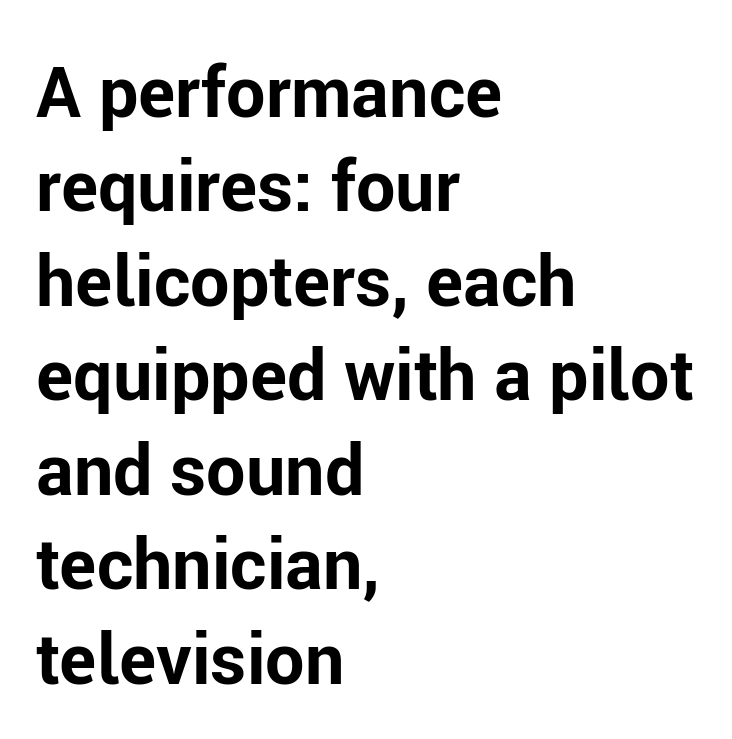
{"serif": "no", "italic": "no", "bold": "yes", "weight": "bold", "width": "normal", "stroke_contrast": "low", "x_height": "medium", "monospaced": "no", "underline": "no", "align": "left", "line_spacing": "normal", "line_spacing_ratio": 1.35, "letter_spacing": "normal", "letter_spacing_em": 0.0, "glyph_px": 70}
